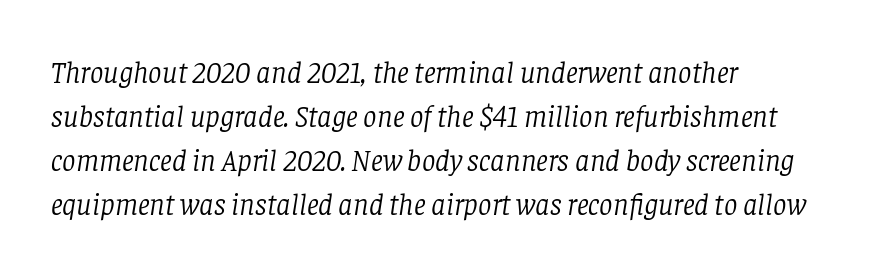
Check under the words: just untouched page. Check where the strokes stop: tiny serifs finish them off. Does extra space separate the letters? No, they use regular spacing. Stems here are at most as thick as an everyday book face. Character widths vary here, with narrow letters taking less room than wide ones. Left-aligned paragraph, ragged on the right.
